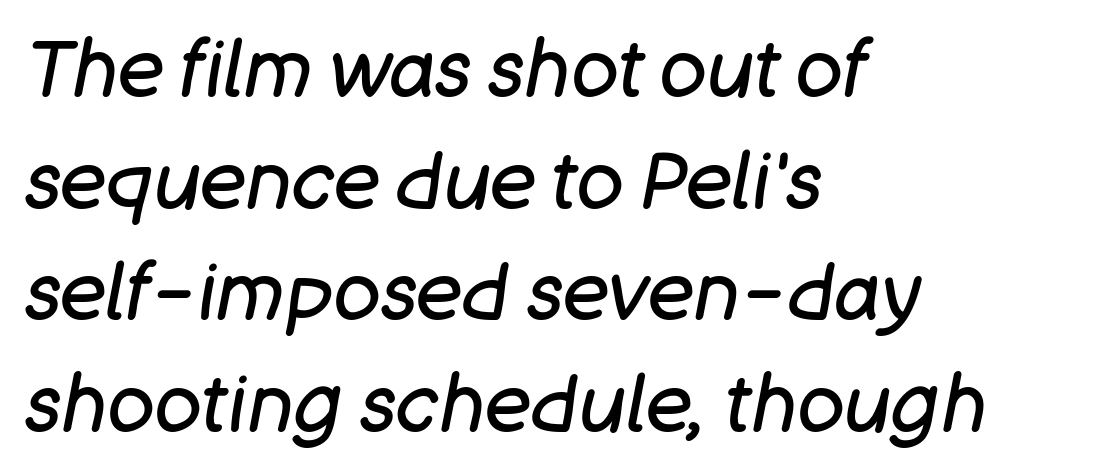
Q: Is the text bold? A: No.
Q: Is the text italic (slanted)? A: Yes, it leans right by about 11 degrees.
Q: Is the text underlined? A: No.
Q: How is the paragraph aligned? A: Left-aligned.
Q: Is the spacing between letters normal or unusually wide? A: Normal.
Q: Is the spacing between lines tight, normal or loose? A: Normal.
Q: Width (condensed, normal, or wide)? A: Normal.
Q: Stroke contrast? A: Low.
Q: x-height? A: Large.
Q: Monospaced? A: No.
